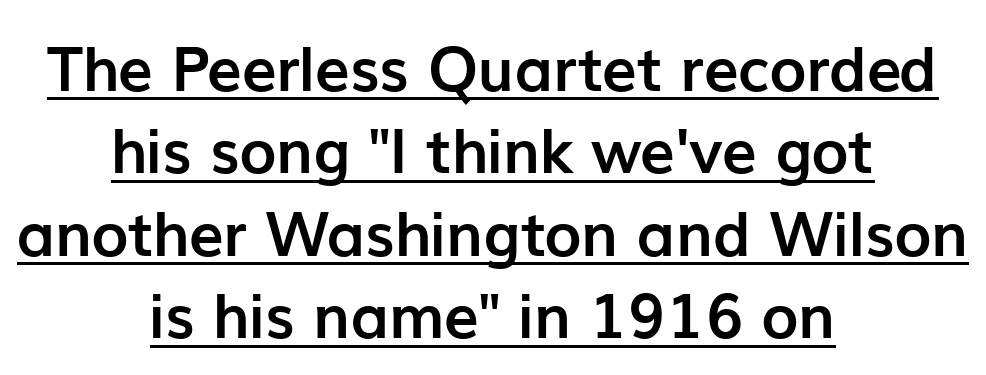
Q: Is the text bold? A: Yes.
Q: Is the text italic (slanted)? A: No, it is upright.
Q: Is the typeface a serif or a sans-serif typeface? A: Sans-serif.
Q: Is the text underlined? A: Yes.
Q: How is the paragraph aligned? A: Centered.
Q: Is the spacing between letters normal or unusually wide? A: Normal.
Q: Is the spacing between lines tight, normal or loose? A: Normal.
Q: Width (condensed, normal, or wide)? A: Normal.
Q: Stroke contrast? A: Low.
Q: x-height? A: Medium.
Q: Monospaced? A: No.
